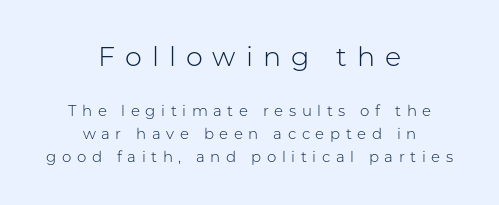
The image shows 27 px text type, upright; set centered, normal line spacing (1.51x), unusually wide letter spacing (+0.37 em), not underlined; the first (top) block is 1.8x larger.
